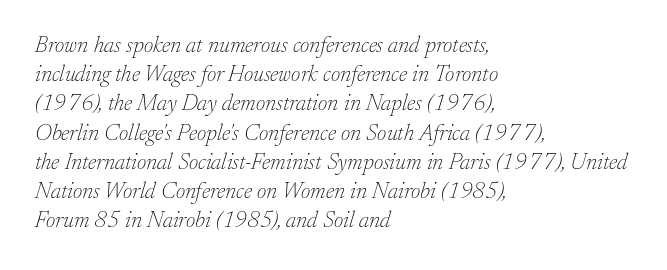
Q: Is the text bold? A: No.
Q: Is the text italic (slanted)? A: Yes, it leans right by about 17 degrees.
Q: Is the text underlined? A: No.
Q: How is the paragraph aligned? A: Left-aligned.
Q: Is the spacing between letters normal or unusually wide? A: Normal.
Q: Is the spacing between lines tight, normal or loose? A: Normal.
